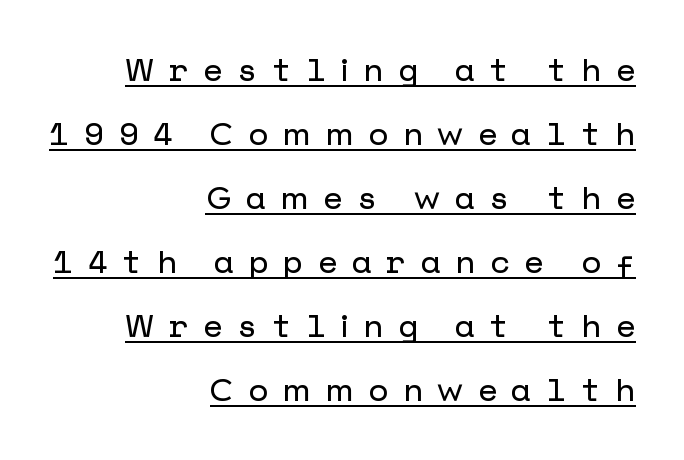
The image shows 32 px sans-serif type, upright; set right-aligned, loose line spacing (2.0x), unusually wide letter spacing (+0.46 em), underlined; low stroke contrast and a medium x-height.
